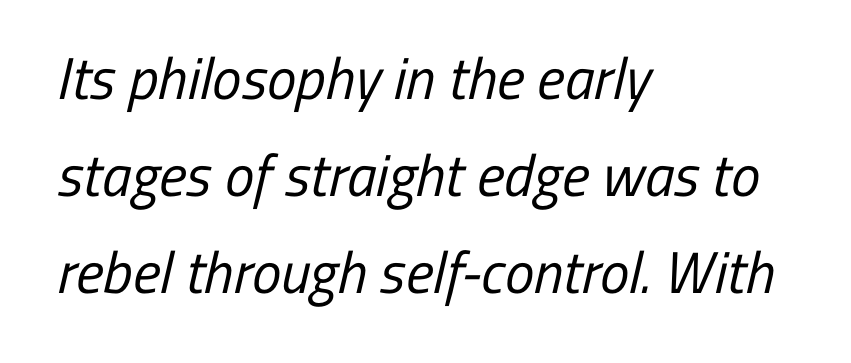
Q: Is the text bold? A: No.
Q: Is the typeface a serif or a sans-serif typeface? A: Sans-serif.
Q: Is the text underlined? A: No.
Q: How is the paragraph aligned? A: Left-aligned.
Q: Is the spacing between letters normal or unusually wide? A: Normal.
Q: Is the spacing between lines tight, normal or loose? A: Normal.
Q: Width (condensed, normal, or wide)? A: Condensed.
Q: Stroke contrast? A: Low.
Q: x-height? A: Medium.
Q: Monospaced? A: No.
